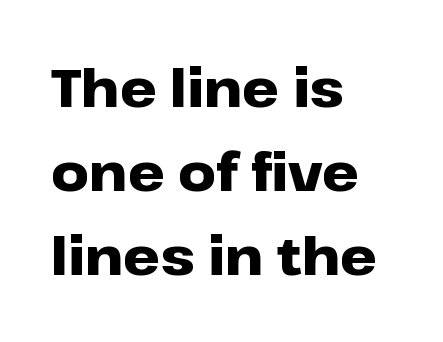
A classic flush-left, rag-right setting is used for this passage. The rendering shows plain stroke endings on the letterforms — a sans-serif design. Successive baselines arrive at the customary interval. Compared with an ordinary text face, these strokes are far heavier — a full bold. Honestly, there is no underline to notice here at all.
